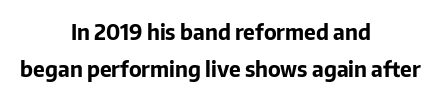
The image shows 21 px bold type, upright; set centered, line spacing 1.77x, normal letter spacing, not underlined.
